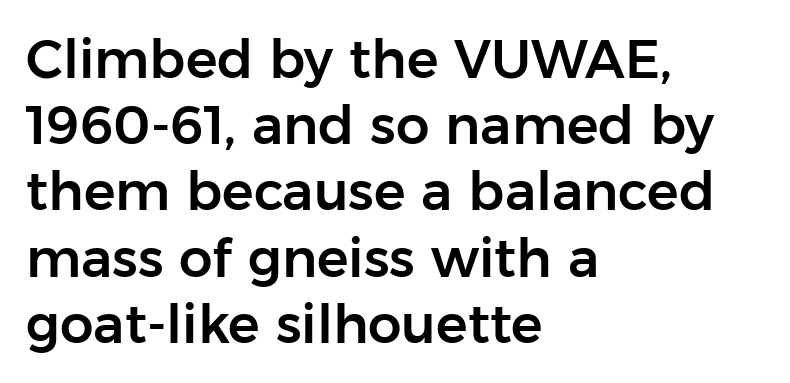
{"serif": "no", "italic": "no", "width": "normal", "stroke_contrast": "low", "x_height": "medium", "monospaced": "no", "underline": "no", "align": "left", "line_spacing": "normal", "line_spacing_ratio": 1.25, "letter_spacing": "normal", "letter_spacing_em": 0.0, "glyph_px": 53}
